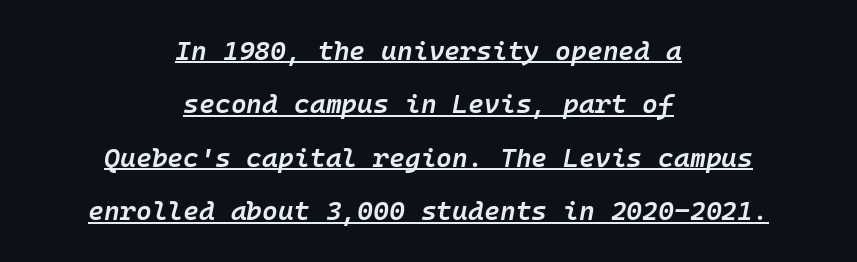
{"italic": "yes", "lean": "right", "slant_degrees": 10, "bold": "semi", "underline": "yes", "align": "center", "line_spacing": "loose", "line_spacing_ratio": 1.98, "letter_spacing": "normal", "letter_spacing_em": 0.0, "glyph_px": 27}
